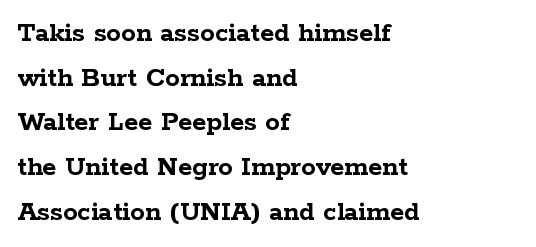
{"serif": "yes", "italic": "no", "bold": "yes", "weight": "semibold", "width": "wide", "stroke_contrast": "low", "x_height": "medium", "monospaced": "no", "underline": "no", "align": "left", "line_spacing": "normal", "line_spacing_ratio": 1.54, "letter_spacing": "normal", "letter_spacing_em": 0.0, "glyph_px": 29}
